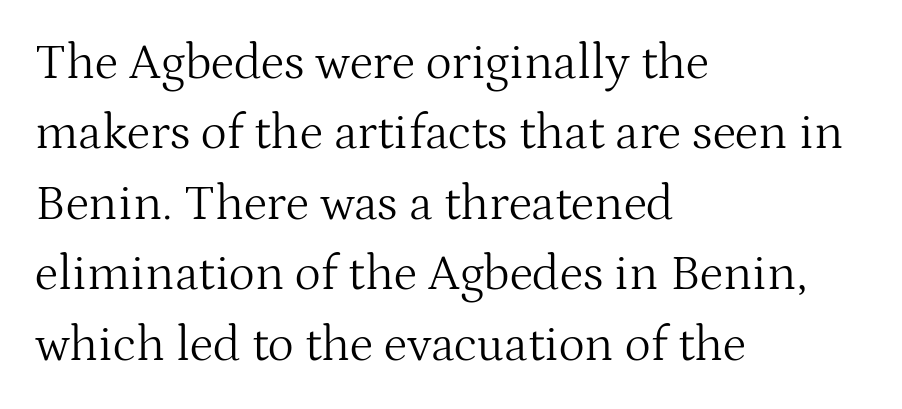
The image shows 50 px light serif type, upright; set left-aligned, normal line spacing (1.41x), normal letter spacing, not underlined; medium stroke contrast and a medium x-height.
